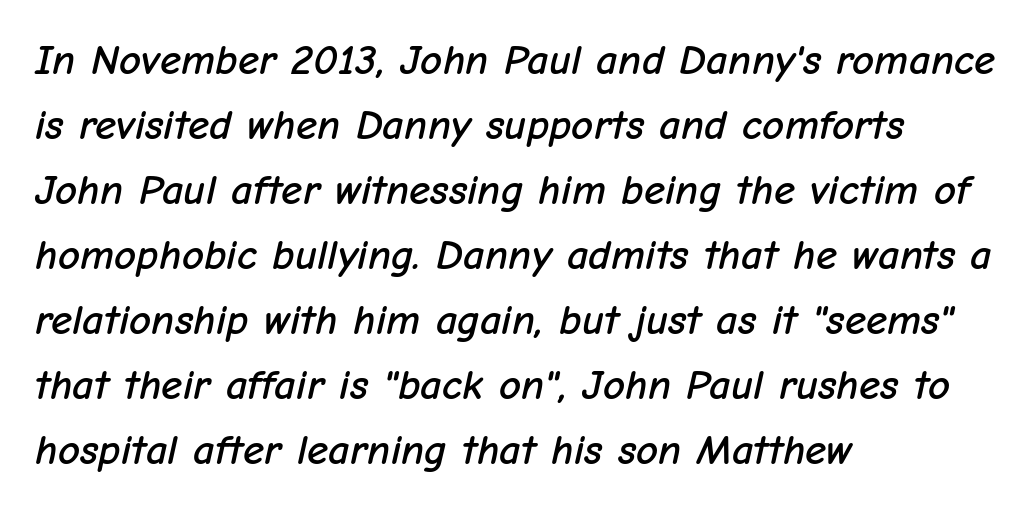
{"italic": "yes", "lean": "right", "slant_degrees": 12, "width": "normal", "stroke_contrast": "low", "x_height": "medium", "monospaced": "no", "underline": "no", "align": "left", "line_spacing": "normal", "line_spacing_ratio": 1.51, "letter_spacing": "normal", "letter_spacing_em": 0.0, "glyph_px": 43}
